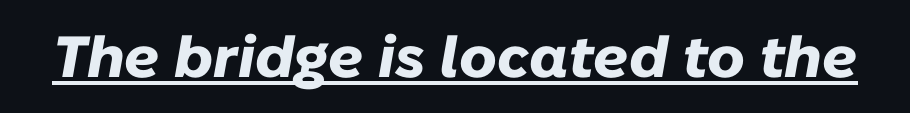
Look at the tracking — it's just the regular setting, nothing added. The rendered words wear a rule along their underside. Each letter keeps its own natural width here, so spacing adapts to shape. In terms of weight, the rendering is a true, heavy bold. Yep, that's italic — everything's leaning.
